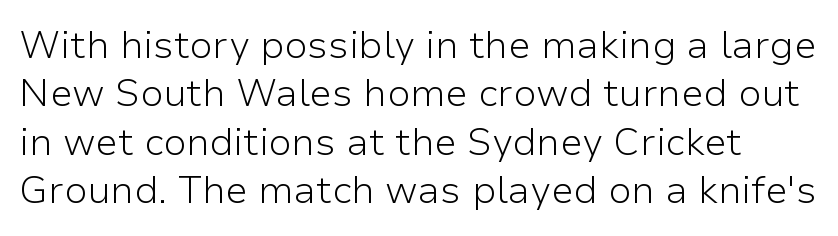
The image shows 38 px light sans-serif type, upright; set normal line spacing (1.27x), normal letter spacing, not underlined; low stroke contrast and a medium x-height.
